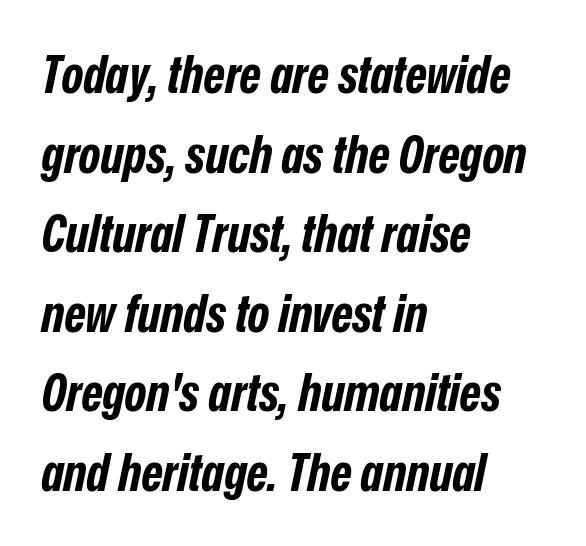
This is heavy type, rendered in bold. Compared with typical paragraphs, the rows here are spaced about the same. Designer's note — italics engaged. The passage shown is typed in a proportional face where columns would drift. Descenders are the only things crossing below the line. Nothing unusual about the tracking: characters are spaced as the font intends.
